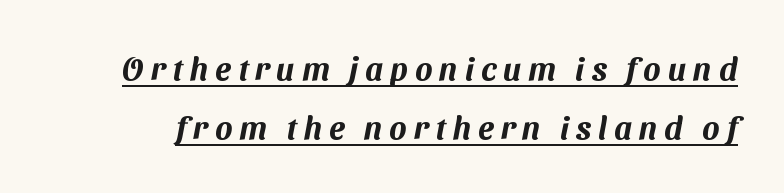
Q: Is the typeface a serif or a sans-serif typeface? A: Sans-serif.
Q: Is the text underlined? A: Yes.
Q: Is the spacing between letters normal or unusually wide? A: Unusually wide.
Q: Width (condensed, normal, or wide)? A: Normal.
Q: Stroke contrast? A: Medium.
Q: x-height? A: Medium.
Q: Monospaced? A: No.
